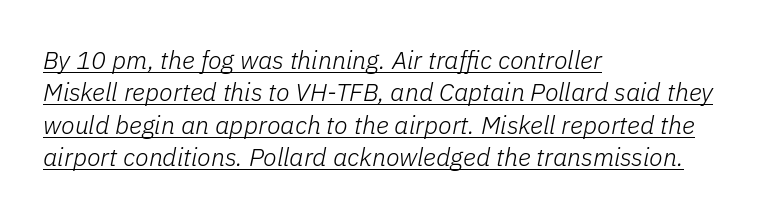
The image shows 25 px text type, italic (leaning right); set left-aligned, normal line spacing (1.3x), normal letter spacing, underlined.
